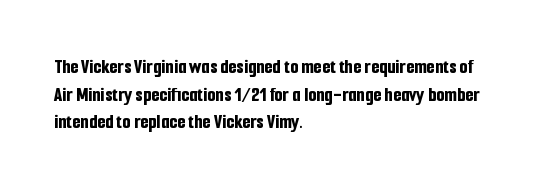
{"italic": "no", "bold": "yes", "underline": "no", "align": "left", "line_spacing": "normal", "line_spacing_ratio": 1.32, "letter_spacing": "normal", "letter_spacing_em": 0.0, "glyph_px": 21}
